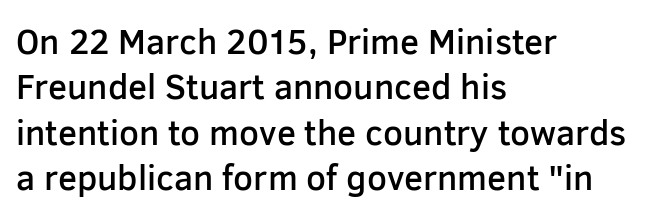
Q: Is the text bold? A: Semi-bold.
Q: Is the text italic (slanted)? A: No, it is upright.
Q: Is the typeface a serif or a sans-serif typeface? A: Sans-serif.
Q: Is the text underlined? A: No.
Q: How is the paragraph aligned? A: Left-aligned.
Q: Is the spacing between letters normal or unusually wide? A: Normal.
Q: Is the spacing between lines tight, normal or loose? A: Normal.
Q: Width (condensed, normal, or wide)? A: Normal.
Q: Stroke contrast? A: Low.
Q: x-height? A: Medium.
Q: Monospaced? A: No.
